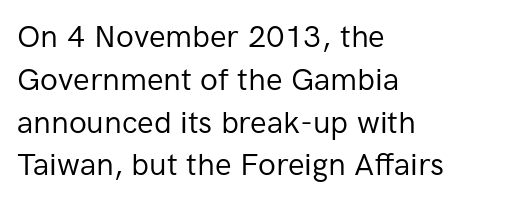
{"serif": "no", "italic": "no", "bold": "no", "weight": "regular", "width": "normal", "stroke_contrast": "low", "x_height": "medium", "monospaced": "no", "underline": "no", "align": "left", "line_spacing": "normal", "line_spacing_ratio": 1.38, "letter_spacing": "normal", "letter_spacing_em": 0.0, "glyph_px": 31}
